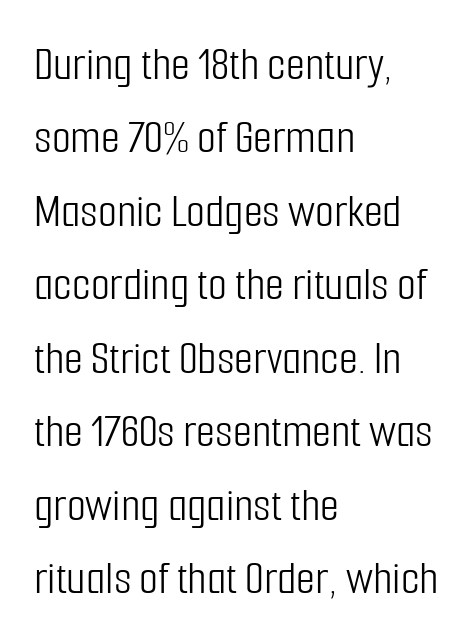
Left-aligned paragraph, ragged on the right. Clear beneath every line of the passage. The type is set solid horizontally, with unmodified tracking. The space between consecutive lines is moderate. It's the straight-up-and-down kind of type.
